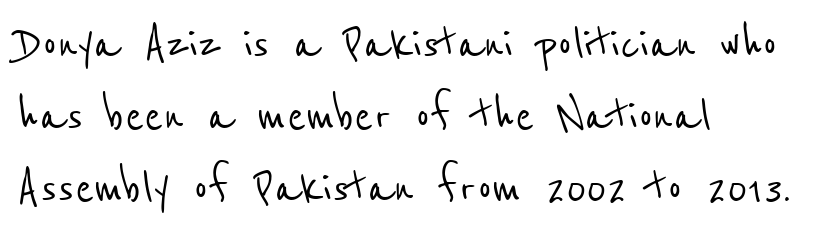
{"serif": "no", "width": "condensed", "stroke_contrast": "low", "x_height": "medium", "monospaced": "no", "underline": "no", "align": "left", "line_spacing": "normal", "line_spacing_ratio": 1.29, "letter_spacing": "normal", "letter_spacing_em": 0.0, "glyph_px": 56}
